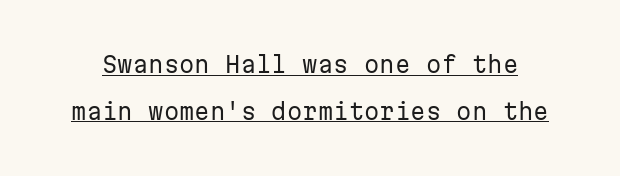
The image shows 22 px text type, upright; set loose line spacing (2.13x), normal letter spacing, underlined.
